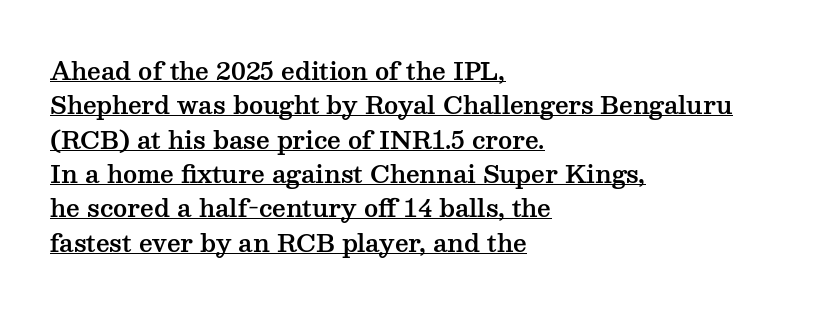
The image shows 24 px text type, upright; set left-aligned, normal line spacing (1.43x), normal letter spacing, underlined.
